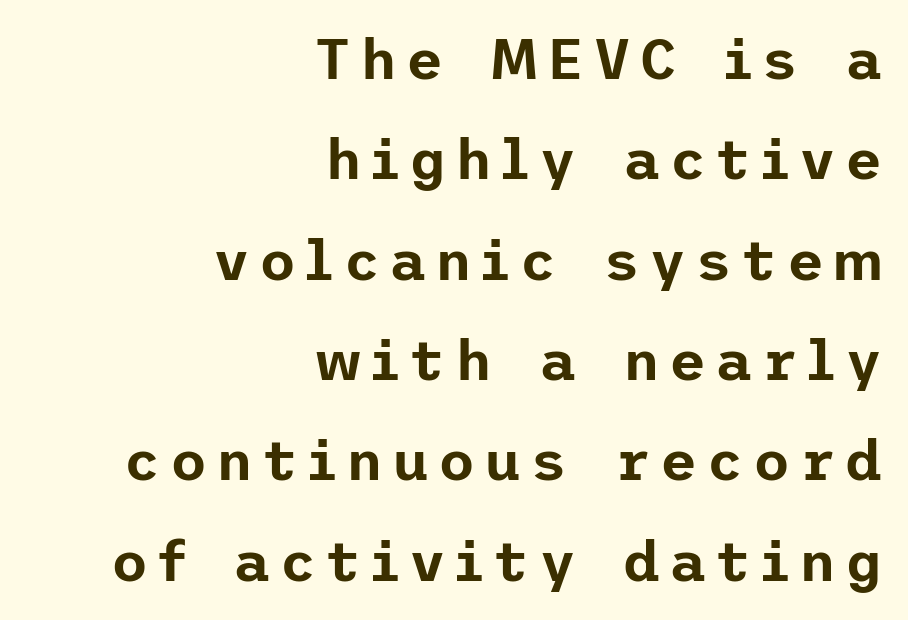
The image shows 57 px sans-serif type, upright; set right-aligned, line spacing 1.76x, not underlined; low stroke contrast and a medium x-height.
